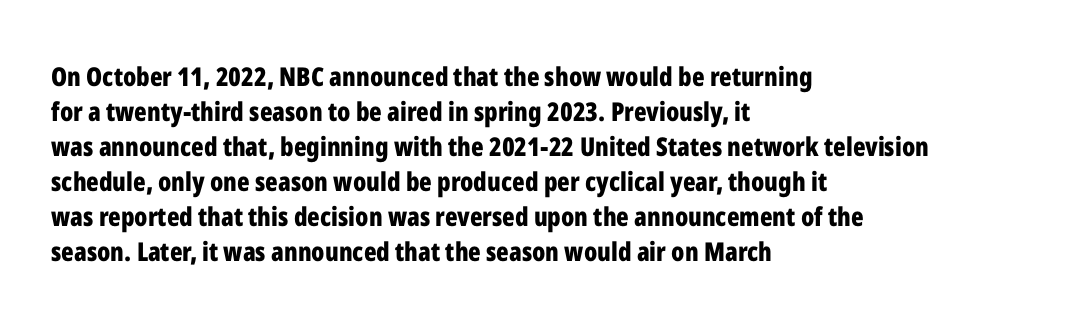
The image shows 26 px bold type, upright; set left-aligned, normal line spacing (1.35x), normal letter spacing, not underlined.
